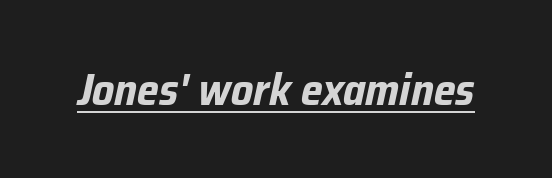
Here the designer chose a conventional face with non-uniform glyph widths. The words here are underlined. The specimen reads as italic at a glance. Bold? Absolutely — the strokes are thick and heavy.
